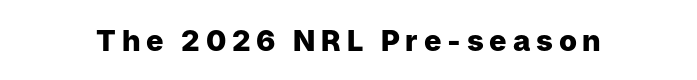
The area under the type is left untouched. Nope, not italic — everything's standing straight. The letters advance in unequal steps, a hallmark of proportional type. The text was rendered using a sans face with plain stroke endings. Spacing between characters has been opened up far beyond the box default. Is the type bold? Yes — the strokes are clearly thick and heavy.
